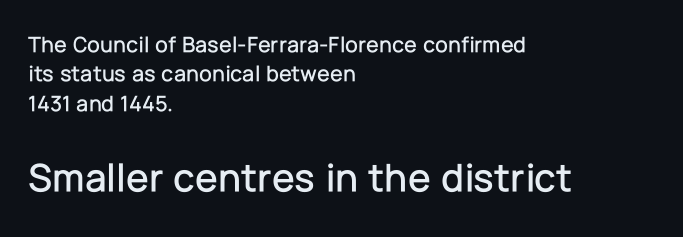
Q: Is the text italic (slanted)? A: No, it is upright.
Q: Is the typeface a serif or a sans-serif typeface? A: Sans-serif.
Q: Is the text underlined? A: No.
Q: How is the paragraph aligned? A: Left-aligned.
Q: Is the spacing between letters normal or unusually wide? A: Normal.
Q: Is the spacing between lines tight, normal or loose? A: Normal.
Q: Which block of text is set in a larger size, the first (top) or the second (bottom)? A: The second (bottom) one.
Q: Width (condensed, normal, or wide)? A: Normal.
Q: Stroke contrast? A: Low.
Q: x-height? A: Medium.
Q: Monospaced? A: No.
